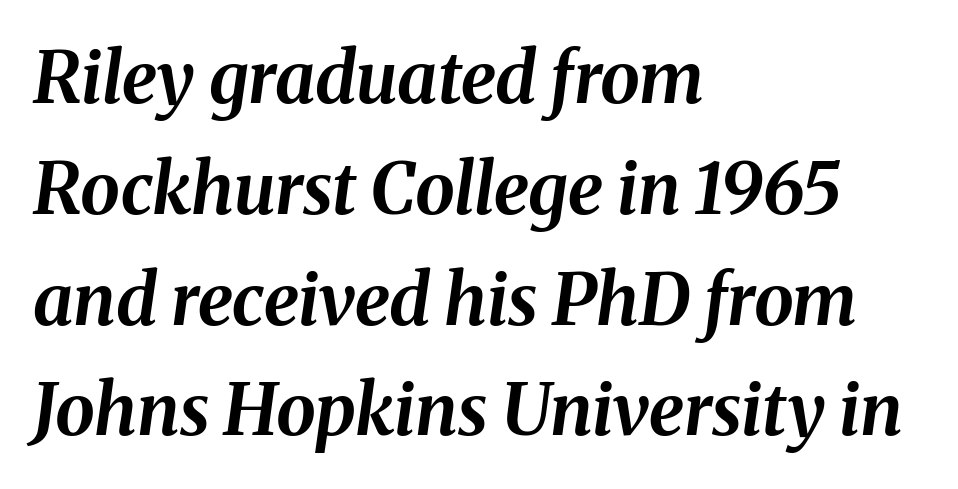
Q: Is the text bold? A: Yes.
Q: Is the text italic (slanted)? A: Yes, it leans right by about 8 degrees.
Q: Is the text underlined? A: No.
Q: How is the paragraph aligned? A: Left-aligned.
Q: Is the spacing between letters normal or unusually wide? A: Normal.
Q: Is the spacing between lines tight, normal or loose? A: Normal.
Q: Width (condensed, normal, or wide)? A: Normal.
Q: Stroke contrast? A: Medium.
Q: x-height? A: Medium.
Q: Monospaced? A: No.
